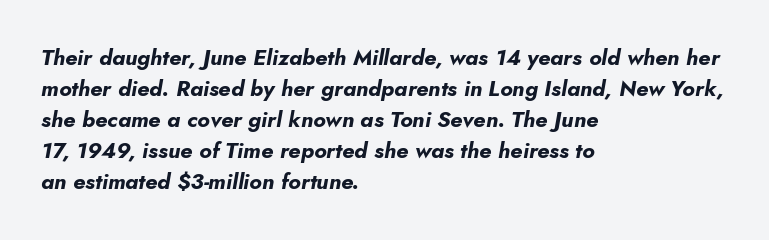
The line texture is even and compact thanks to regular tracking. In terms of weight, the rendering is a true, heavy bold. This is oblique type, the kind used for emphasis or titles. The leading is moderate, giving the passage an even texture. Reading down the block, your eye returns to a fixed left position each line. No word sits above an underline.
